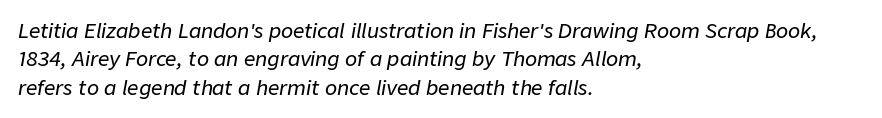
The image shows 20 px text type, italic (leaning right); set left-aligned, normal line spacing (1.42x), normal letter spacing, not underlined.
